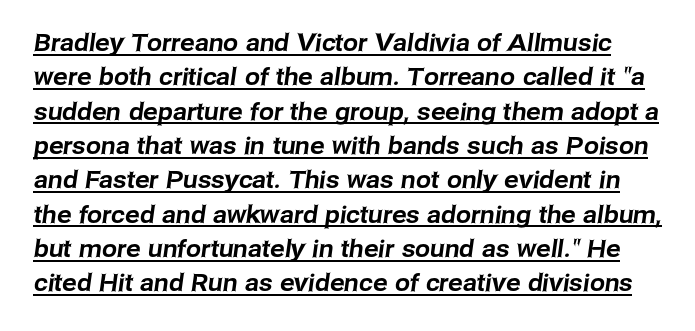
{"underline": "yes", "line_spacing": "normal", "line_spacing_ratio": 1.43, "letter_spacing": "normal", "letter_spacing_em": 0.0, "glyph_px": 24}
